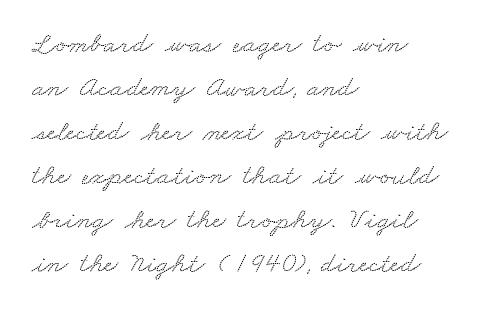
Q: Is the text underlined? A: No.
Q: How is the paragraph aligned? A: Left-aligned.
Q: Is the spacing between letters normal or unusually wide? A: Normal.
Q: Is the spacing between lines tight, normal or loose? A: Normal.
Q: Width (condensed, normal, or wide)? A: Wide.
Q: Stroke contrast? A: Low.
Q: x-height? A: Small.
Q: Monospaced? A: No.
